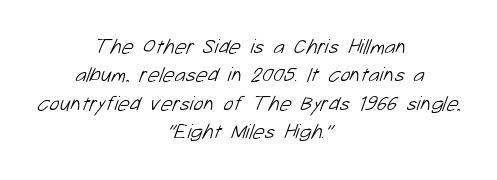
The image shows 21 px text type; set centered, normal line spacing (1.35x), normal letter spacing, not underlined.
